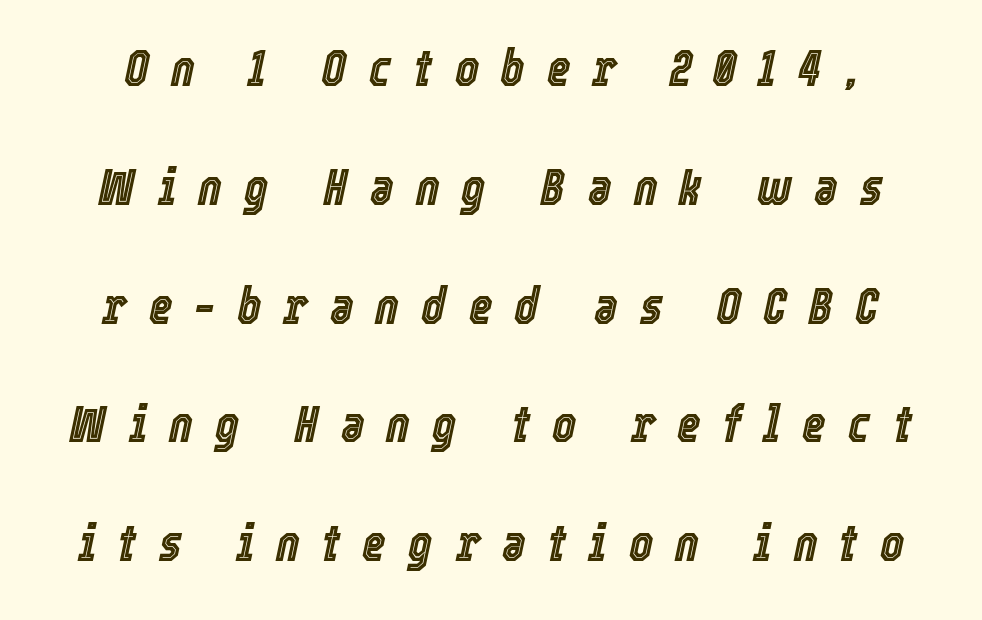
Q: Is the text italic (slanted)? A: Yes, it leans right by about 12 degrees.
Q: Is the text underlined? A: No.
Q: Is the spacing between letters normal or unusually wide? A: Unusually wide.
Q: Is the spacing between lines tight, normal or loose? A: Loose.
Q: Width (condensed, normal, or wide)? A: Condensed.
Q: x-height? A: Medium.
Q: Monospaced? A: No.
